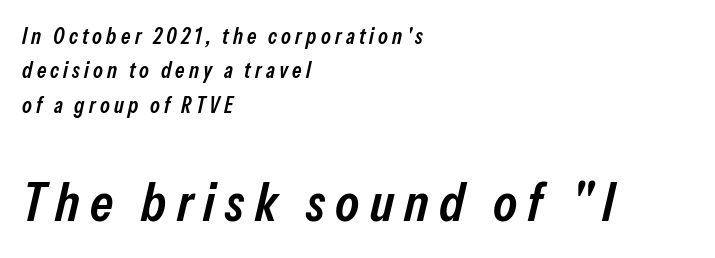
What weight is shown? A semibold, between regular and bold. Observe the lean: these are italic letterforms. Short and long lines alike share a common starting point at left. If you squint, the bottom block still reads clearly — it's the larger of the two. The baseline area is clear.
